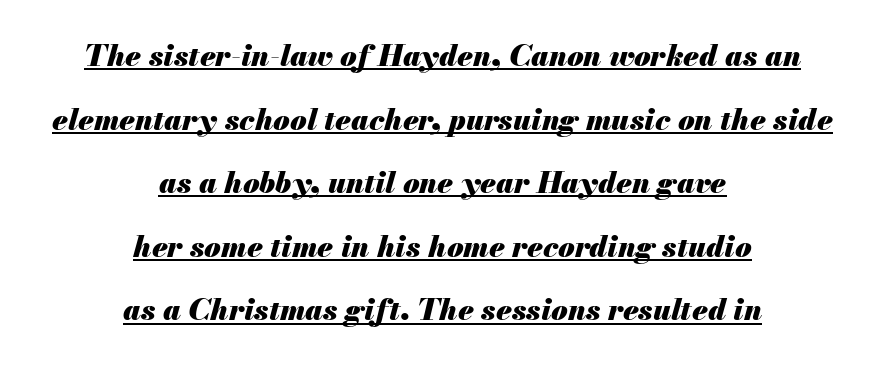
Both edges are ragged and mirror each other, which tells us the setting is centered. The horizontal fit of the characters is conventional and even. The face used here appears with an underline applied. The rendering uses a large line-height, opening up the rows. Think of a printed novel: that variable character pitch is what you see here. The characters look thick and weighty, a clear bold.
